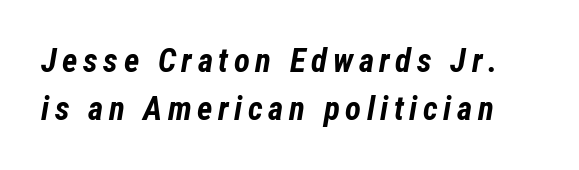
The image shows 33 px bold, condensed type, italic (leaning right); set normal line spacing (1.45x), not underlined; low stroke contrast and a medium x-height.
